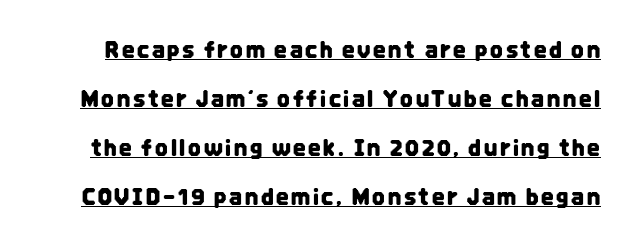
The image shows 22 px text type, upright; set loose line spacing (2.22x), underlined.
